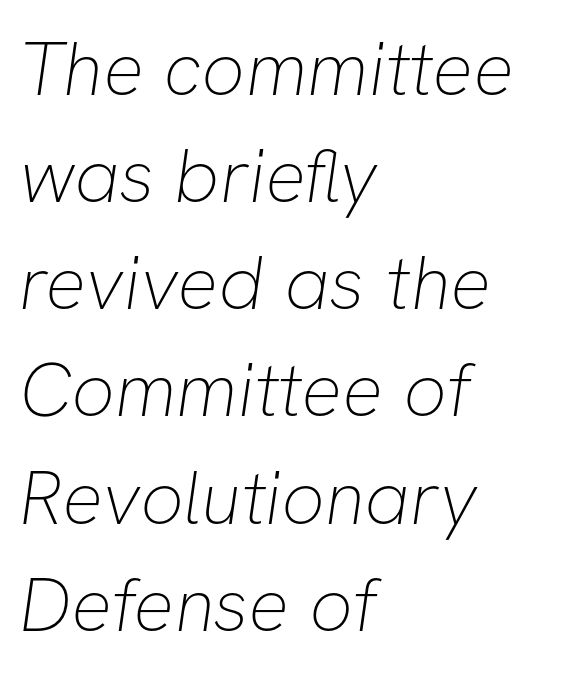
{"serif": "no", "bold": "no", "weight": "thin", "width": "normal", "stroke_contrast": "low", "x_height": "medium", "monospaced": "no", "underline": "no", "align": "left", "line_spacing": "normal", "line_spacing_ratio": 1.41, "letter_spacing": "normal", "letter_spacing_em": 0.0, "glyph_px": 76}
